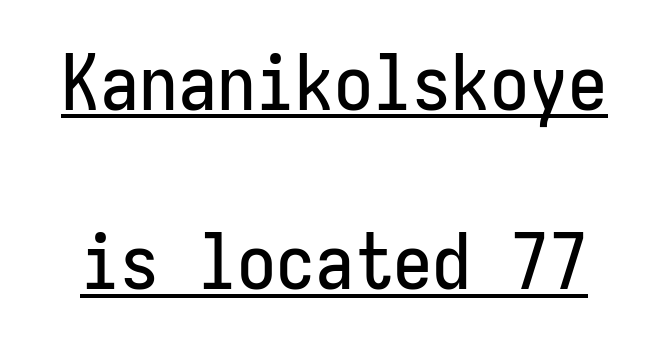
Students, observe the line beneath the letters — that is underlining. Look at the bottom of the vertical strokes: they stop flat, with no serifs. Fixed-width glyphs throughout — classic coding-font behaviour. Nobody touched the tracking dial on this one.
